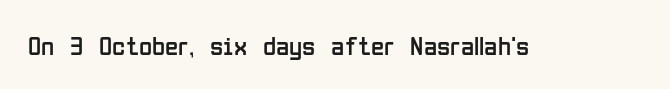
Q: Is the text bold? A: No.
Q: Is the text italic (slanted)? A: No, it is upright.
Q: Is the text underlined? A: No.
Q: Is the spacing between letters normal or unusually wide? A: Normal.
